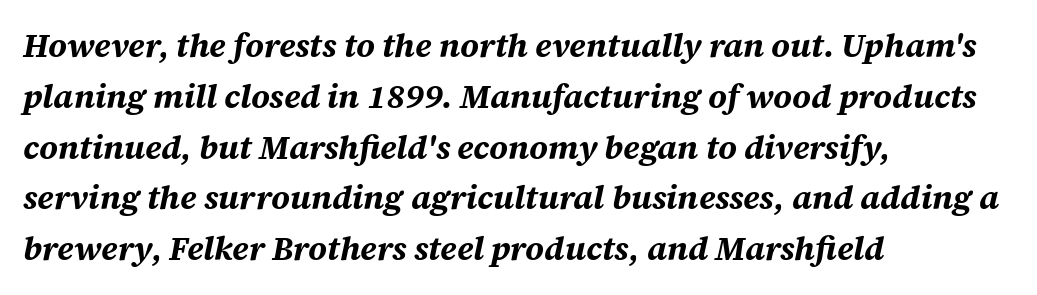
The image shows 33 px bold type, italic (leaning right); set left-aligned, normal line spacing (1.54x), normal letter spacing, not underlined; medium stroke contrast and a large x-height.
